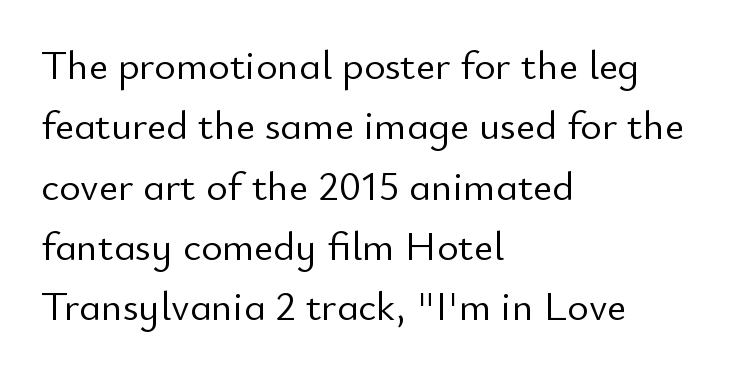
Glance below the letters and you will spot only blank space. Serifs: no, the terminals of the letterforms are clean. This is roman type, the default non-slanted kind. No heavy texture on the line: the type isn't bold. This block has exactly the height ordinary leading produces.
